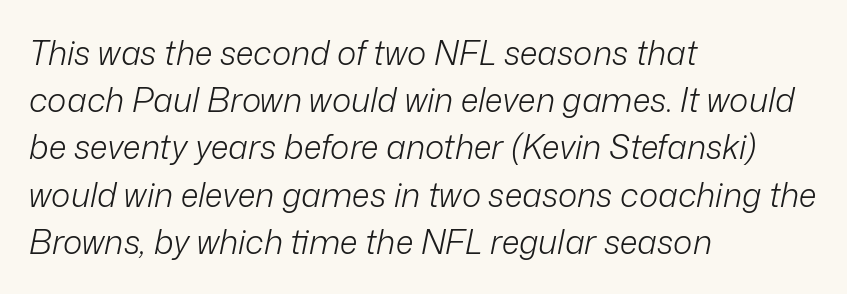
Q: Is the text bold? A: No.
Q: Is the text italic (slanted)? A: Yes, it leans right by about 12 degrees.
Q: Is the text underlined? A: No.
Q: How is the paragraph aligned? A: Left-aligned.
Q: Is the spacing between letters normal or unusually wide? A: Normal.
Q: Is the spacing between lines tight, normal or loose? A: Normal.
Q: Width (condensed, normal, or wide)? A: Normal.
Q: Stroke contrast? A: Low.
Q: x-height? A: Medium.
Q: Monospaced? A: No.
